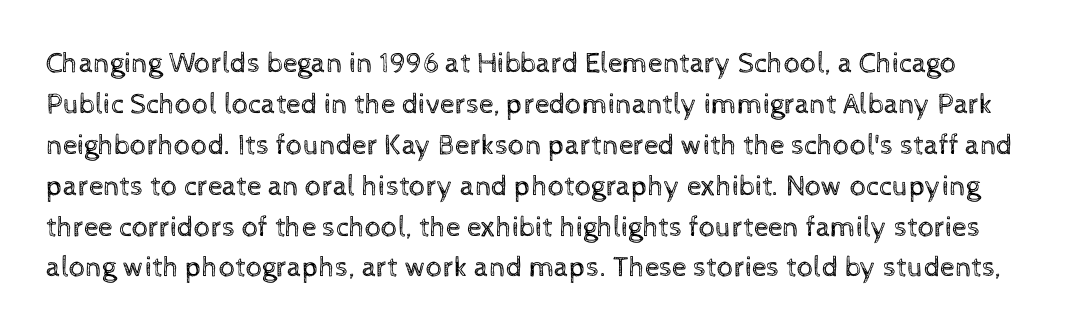
On a weight scale, this lands at 450 or below. You can tell it's not italic because the verticals are truly vertical. Short note: letters normally spaced. These lines are rendered in a variable-pitch font. Quick note: underline off.
